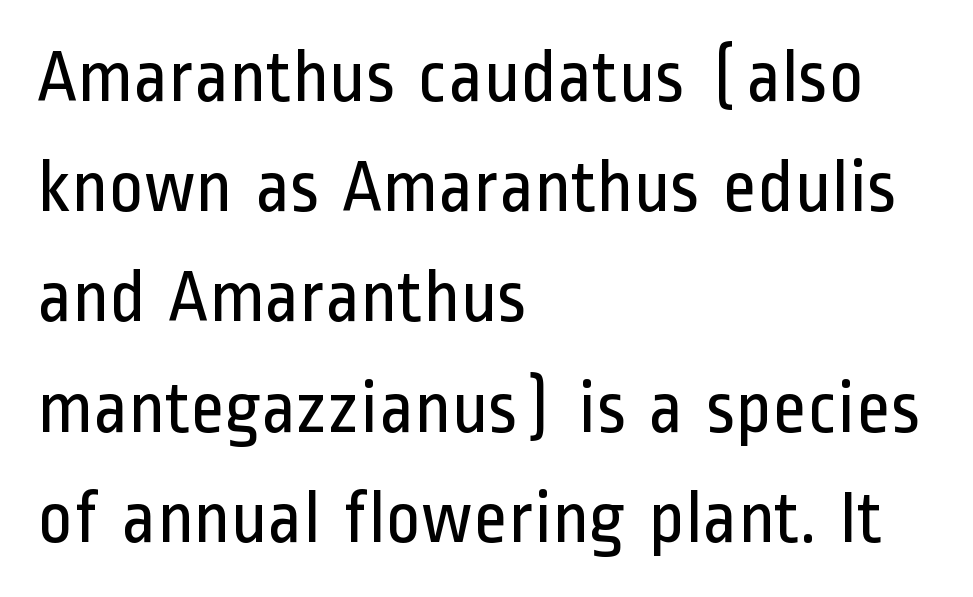
{"serif": "no", "italic": "no", "bold": "no", "weight": "regular", "width": "condensed", "stroke_contrast": "low", "x_height": "medium", "monospaced": "no", "underline": "no", "align": "left", "line_spacing": "normal", "line_spacing_ratio": 1.47, "letter_spacing": "normal", "letter_spacing_em": 0.0, "glyph_px": 75}
